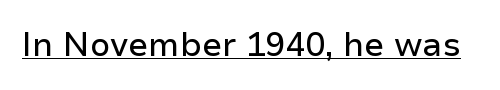
Q: Is the text italic (slanted)? A: No, it is upright.
Q: Is the typeface a serif or a sans-serif typeface? A: Sans-serif.
Q: Is the text underlined? A: Yes.
Q: Is the spacing between letters normal or unusually wide? A: Normal.
Q: Width (condensed, normal, or wide)? A: Normal.
Q: Stroke contrast? A: Low.
Q: x-height? A: Medium.
Q: Monospaced? A: No.
